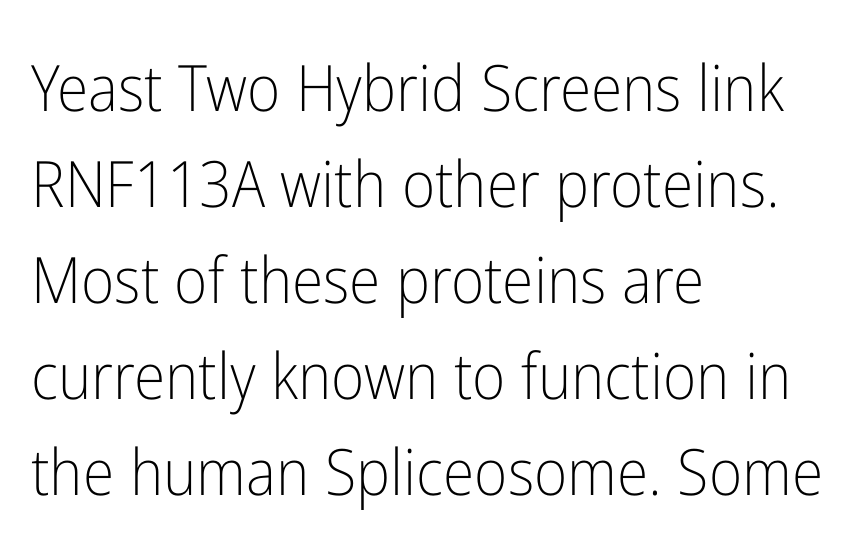
The image shows 64 px light, condensed sans-serif type, upright; set left-aligned, normal line spacing (1.5x), normal letter spacing, not underlined; low stroke contrast and a medium x-height.
